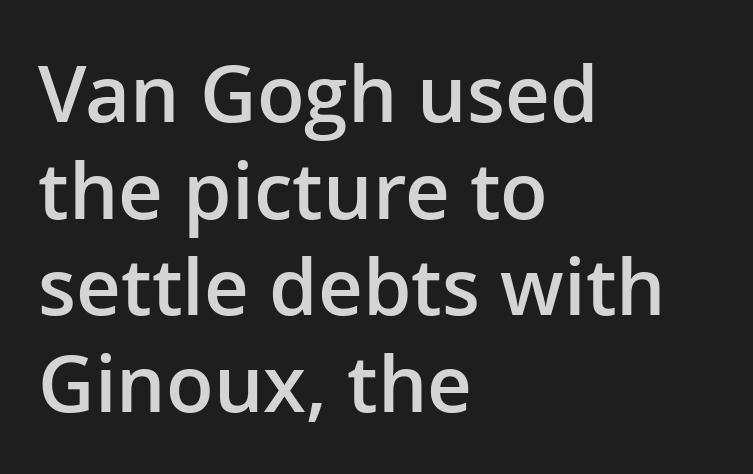
Bold? Not quite — semibold, heavier than regular but stopping short. You could not count columns in this text — the font is proportionally spaced. Notice how the stems are strictly vertical — no italics here. The zone under the glyphs is completely vacant. Typographically, this falls in the sans-serif category. Every row of glyphs begins at an identical x-position on the left.
